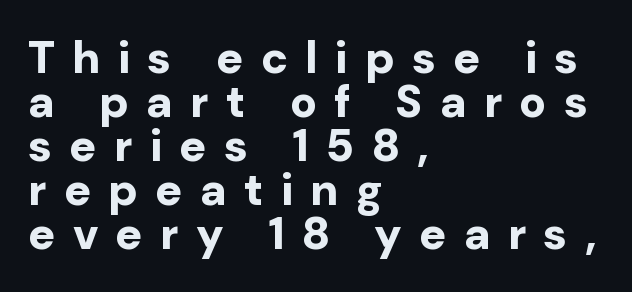
The letters advance in unequal steps, a hallmark of proportional type. Cramped leading. Classification — sans serif. Decoration check: the copy has no underline. These words are printed bold, with thick strokes throughout. Leftover space on each line is placed entirely after the last word.
